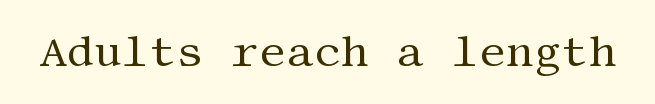
Q: Is the text bold? A: No.
Q: Is the text italic (slanted)? A: No, it is upright.
Q: Is the typeface a serif or a sans-serif typeface? A: Serif.
Q: Is the text underlined? A: No.
Q: Is the spacing between letters normal or unusually wide? A: Normal.
Q: Width (condensed, normal, or wide)? A: Normal.
Q: Stroke contrast? A: Medium.
Q: x-height? A: Large.
